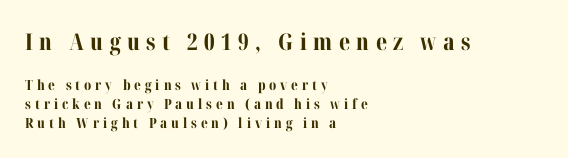
Large over small — that's the arrangement of the two blocks here. Summary of weight: heavy, a full bold. Nope, not italic — everything's standing straight. Baseline-to-baseline distance is the conventional proportion of letter height. Horizontal alignment here is leftward, the default for most running prose.
